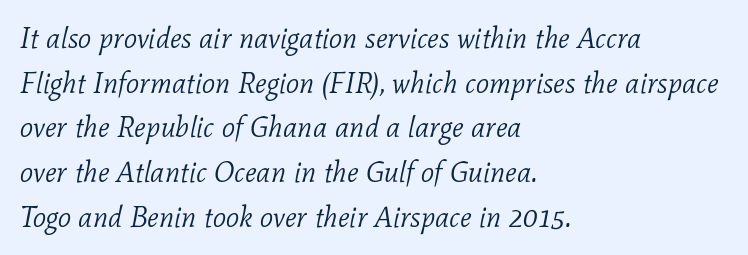
The compositor pushed each line to the left boundary. Students, observe: this is what conventionally led text looks like. Weight class: somewhere from thin through regular. The type is set solid horizontally, with unmodified tracking.
